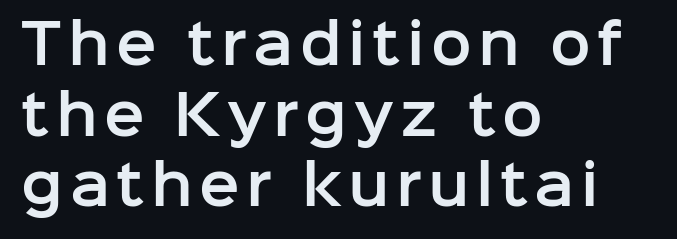
The image shows 54 px sans-serif type, upright; set left-aligned, normal line spacing (1.31x), not underlined; low stroke contrast and a medium x-height.
